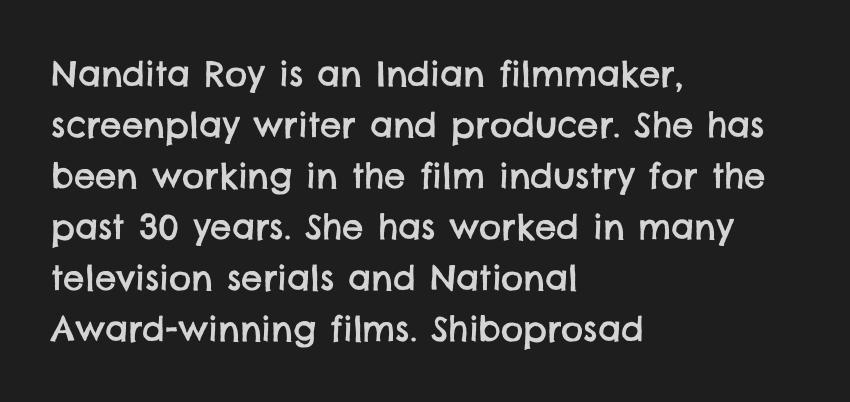
{"serif": "no", "width": "normal", "stroke_contrast": "low", "x_height": "large", "monospaced": "no", "underline": "no", "align": "left", "line_spacing": "normal", "line_spacing_ratio": 1.5, "letter_spacing": "normal", "letter_spacing_em": 0.0, "glyph_px": 34}
